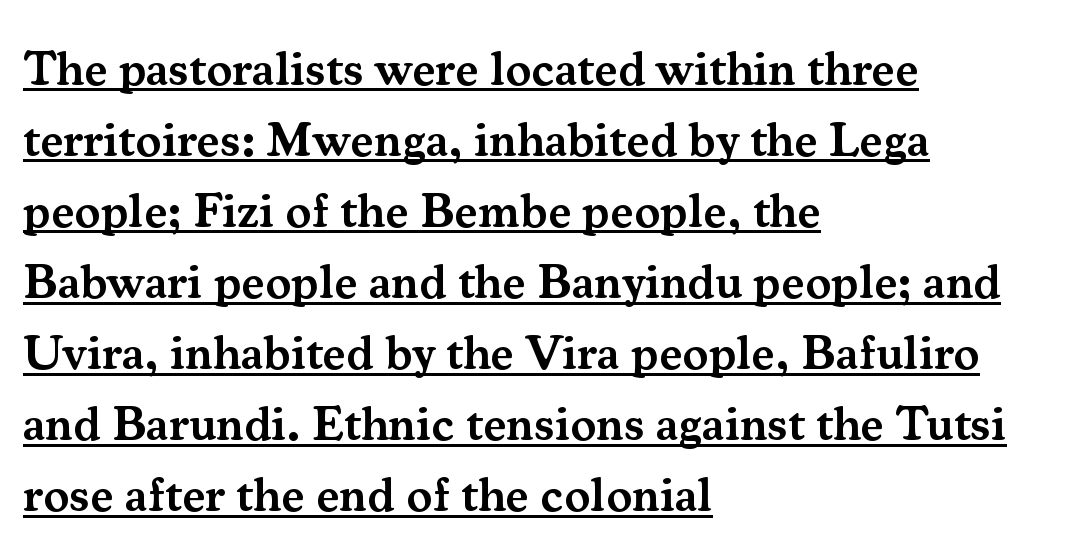
The image shows 49 px semibold serif type, upright; set left-aligned, normal line spacing (1.45x), normal letter spacing, underlined; medium stroke contrast and a small x-height.
